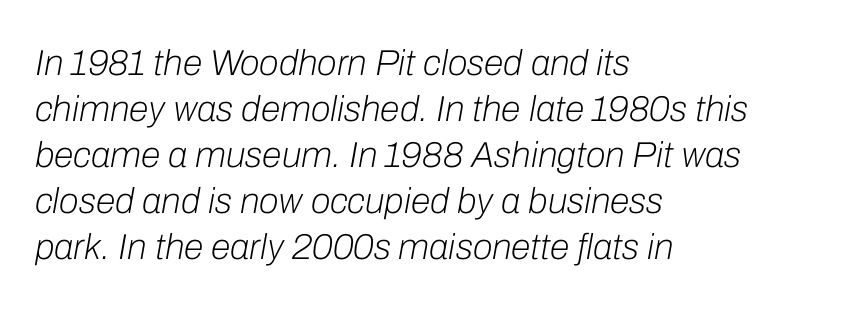
The image shows 36 px light type, italic (leaning right); set left-aligned, normal line spacing (1.28x), normal letter spacing, not underlined; low stroke contrast and a medium x-height.
